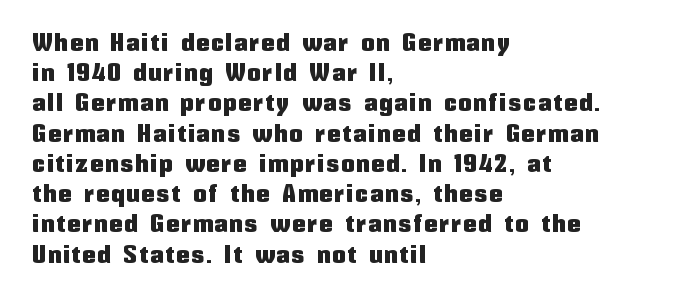
The image shows 25 px text type, upright; set left-aligned, line spacing 1.21x, not underlined.
